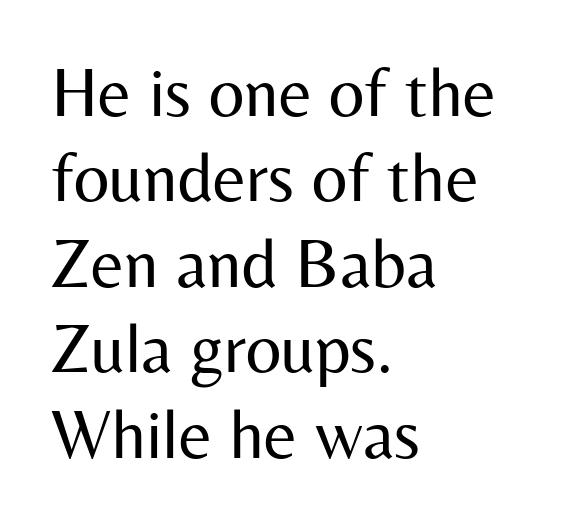
Q: Is the text bold? A: No.
Q: Is the text italic (slanted)? A: No, it is upright.
Q: Is the typeface a serif or a sans-serif typeface? A: Sans-serif.
Q: Is the text underlined? A: No.
Q: How is the paragraph aligned? A: Left-aligned.
Q: Is the spacing between letters normal or unusually wide? A: Normal.
Q: Width (condensed, normal, or wide)? A: Normal.
Q: Stroke contrast? A: Medium.
Q: x-height? A: Medium.
Q: Monospaced? A: No.
